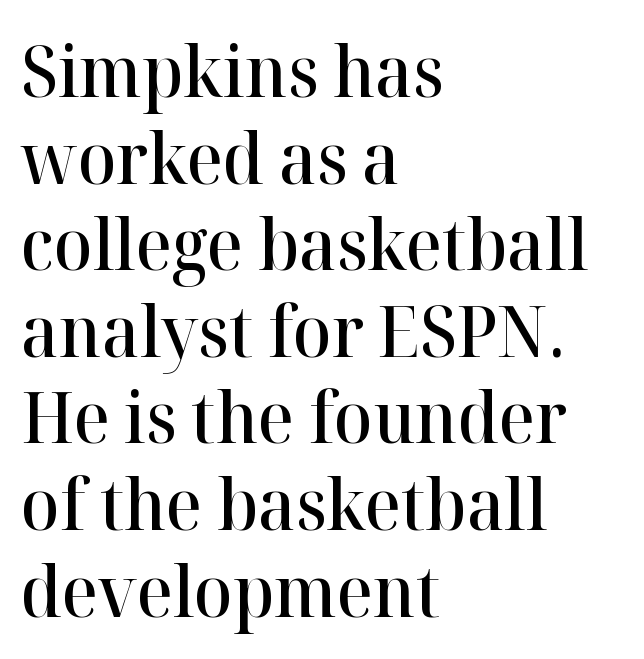
The image shows 71 px semibold serif type, upright; set left-aligned, line spacing 1.22x, normal letter spacing, not underlined; high stroke contrast and a medium x-height.
